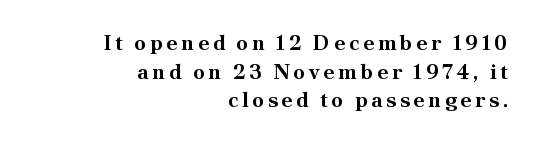
The image shows 21 px bold type, upright; set right-aligned, normal line spacing (1.36x), not underlined.
